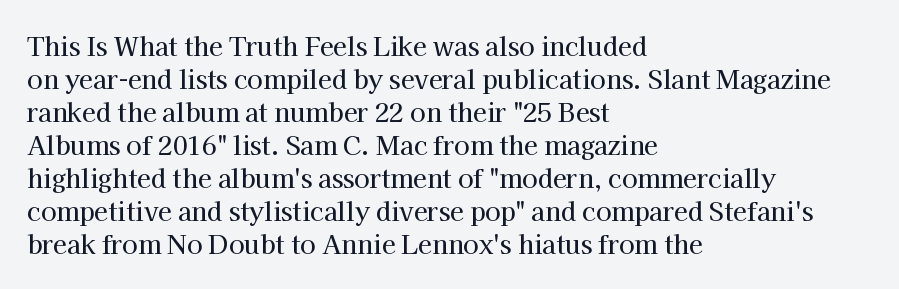
Every row of glyphs begins at an identical x-position on the left. Words appear dense and cohesive because spacing is normal. Unlike italic type, these characters show no tilt at all. Vertical spacing — default. Check under the words: just untouched page.
